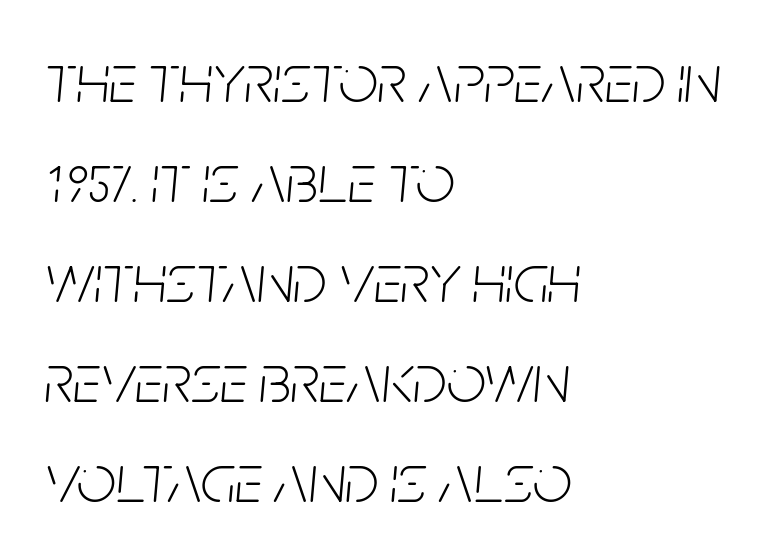
{"italic": "yes", "lean": "right", "slant_degrees": 5, "bold": "no", "weight": "light", "width": "condensed", "stroke_contrast": "low", "x_height": "large", "monospaced": "no", "underline": "no", "align": "left", "line_spacing": "normal", "line_spacing_ratio": 1.45, "letter_spacing": "normal", "letter_spacing_em": 0.0, "glyph_px": 69}
